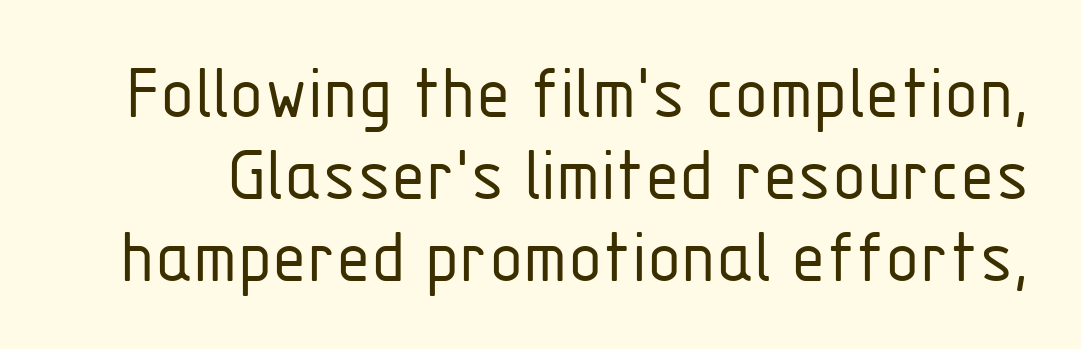
Q: Is the text bold? A: No.
Q: Is the text italic (slanted)? A: No, it is upright.
Q: Is the typeface a serif or a sans-serif typeface? A: Sans-serif.
Q: Is the text underlined? A: No.
Q: Is the spacing between letters normal or unusually wide? A: Normal.
Q: Is the spacing between lines tight, normal or loose? A: Tight.
Q: Width (condensed, normal, or wide)? A: Condensed.
Q: Stroke contrast? A: Low.
Q: x-height? A: Medium.
Q: Monospaced? A: No.
